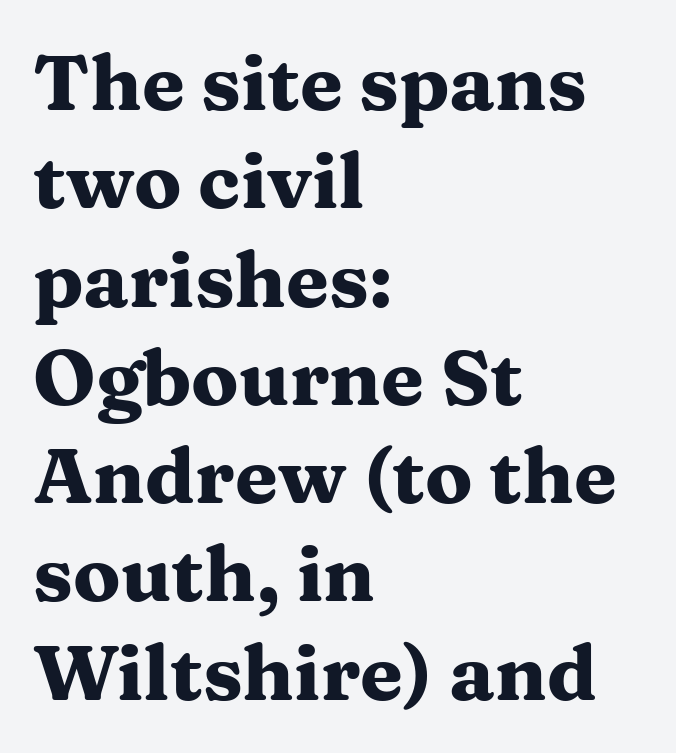
{"serif": "yes", "italic": "no", "bold": "yes", "weight": "heavy", "width": "wide", "stroke_contrast": "medium", "x_height": "medium", "monospaced": "no", "underline": "no", "align": "left", "line_spacing": "normal", "line_spacing_ratio": 1.26, "letter_spacing": "normal", "letter_spacing_em": 0.0, "glyph_px": 78}
